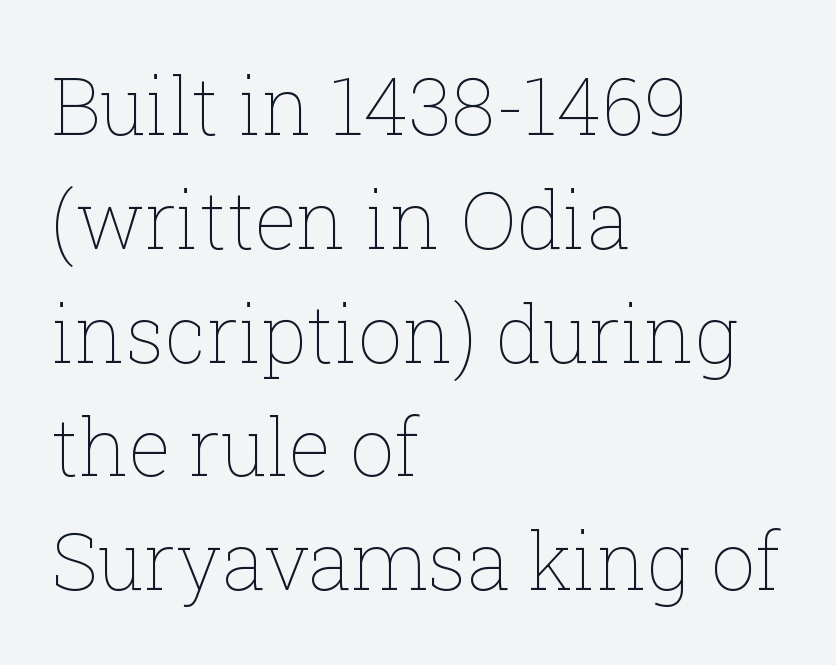
The image shows 79 px thin type, upright; set left-aligned, normal line spacing (1.44x), normal letter spacing, not underlined; low stroke contrast and a medium x-height.
